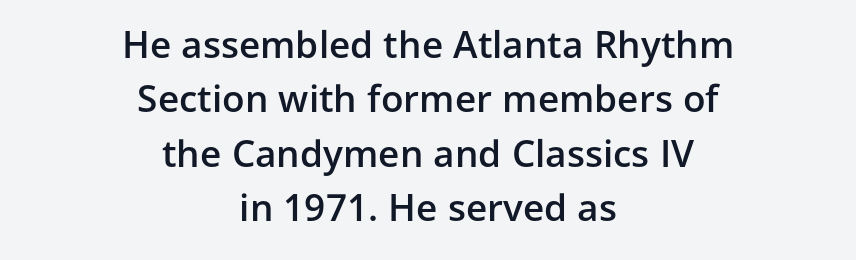
Q: Is the text bold? A: Semi-bold.
Q: Is the text italic (slanted)? A: No, it is upright.
Q: Is the typeface a serif or a sans-serif typeface? A: Sans-serif.
Q: Is the text underlined? A: No.
Q: How is the paragraph aligned? A: Centered.
Q: Is the spacing between letters normal or unusually wide? A: Normal.
Q: Is the spacing between lines tight, normal or loose? A: Normal.
Q: Width (condensed, normal, or wide)? A: Normal.
Q: Stroke contrast? A: Low.
Q: x-height? A: Medium.
Q: Monospaced? A: No.
